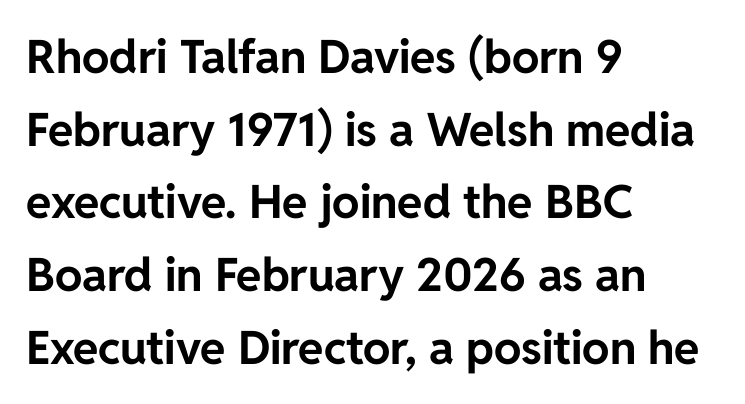
{"serif": "no", "italic": "no", "bold": "yes", "weight": "bold", "width": "normal", "stroke_contrast": "low", "x_height": "medium", "monospaced": "no", "underline": "no", "align": "left", "line_spacing": "normal", "line_spacing_ratio": 1.58, "letter_spacing": "normal", "letter_spacing_em": 0.0, "glyph_px": 46}
